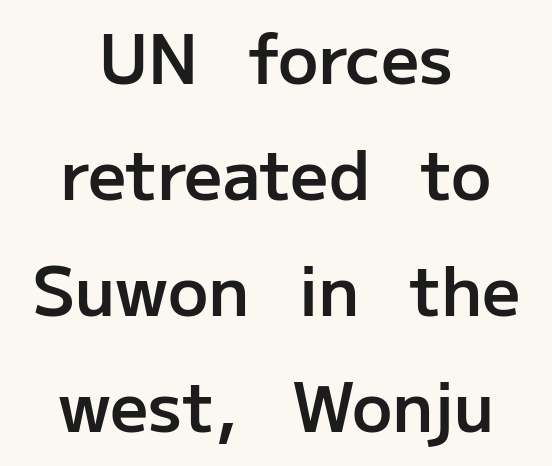
The image shows 67 px semibold sans-serif type, upright; set centered, line spacing 1.73x, normal letter spacing, not underlined; low stroke contrast and a medium x-height.
